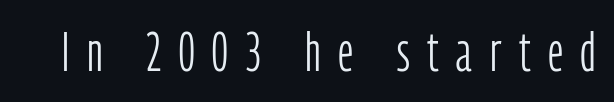
Q: Is the text bold? A: No.
Q: Is the text italic (slanted)? A: No, it is upright.
Q: Is the typeface a serif or a sans-serif typeface? A: Sans-serif.
Q: Is the text underlined? A: No.
Q: Is the spacing between letters normal or unusually wide? A: Unusually wide.
Q: Width (condensed, normal, or wide)? A: Condensed.
Q: Stroke contrast? A: Low.
Q: x-height? A: Medium.
Q: Monospaced? A: No.
